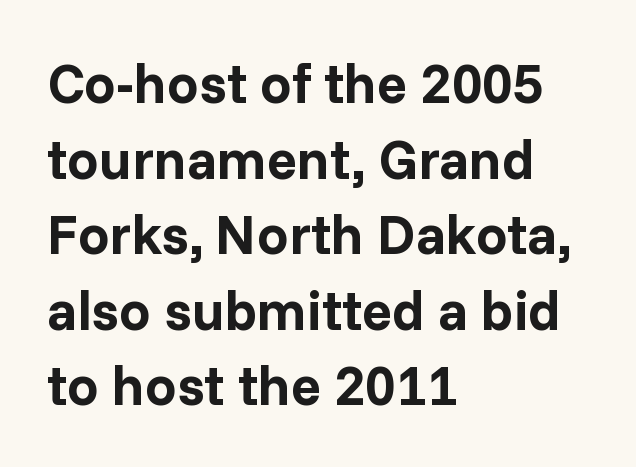
{"serif": "no", "italic": "no", "bold": "yes", "weight": "bold", "width": "normal", "stroke_contrast": "low", "x_height": "medium", "monospaced": "no", "underline": "no", "align": "left", "line_spacing": "normal", "line_spacing_ratio": 1.35, "letter_spacing": "normal", "letter_spacing_em": 0.0, "glyph_px": 56}
